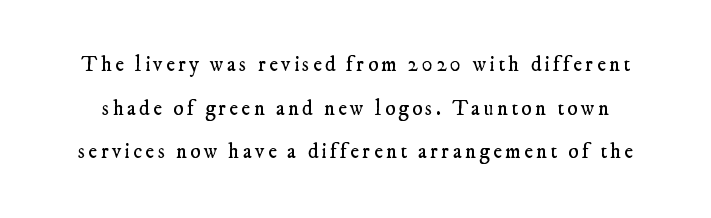
Q: Is the text bold? A: No.
Q: Is the text underlined? A: No.
Q: Is the spacing between lines tight, normal or loose? A: Loose.
